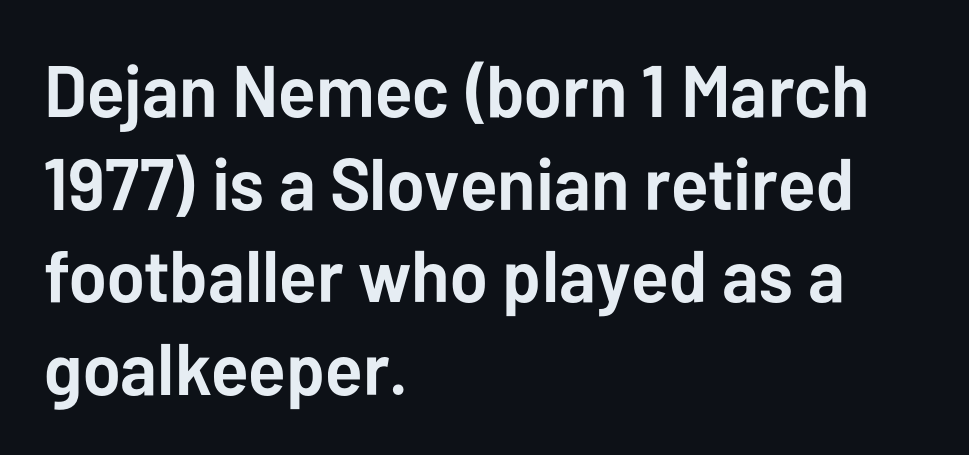
The image shows 73 px semibold sans-serif type, upright; set left-aligned, normal line spacing (1.27x), normal letter spacing, not underlined; low stroke contrast and a medium x-height.
